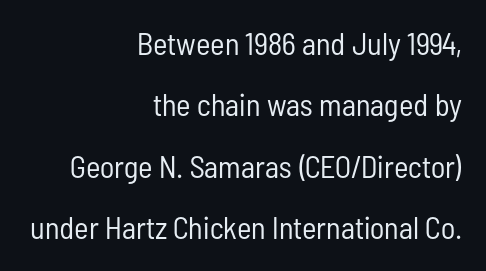
The image shows 31 px regular-weight, condensed sans-serif type, upright; set right-aligned, loose line spacing (1.98x), normal letter spacing, not underlined; low stroke contrast and a medium x-height.
